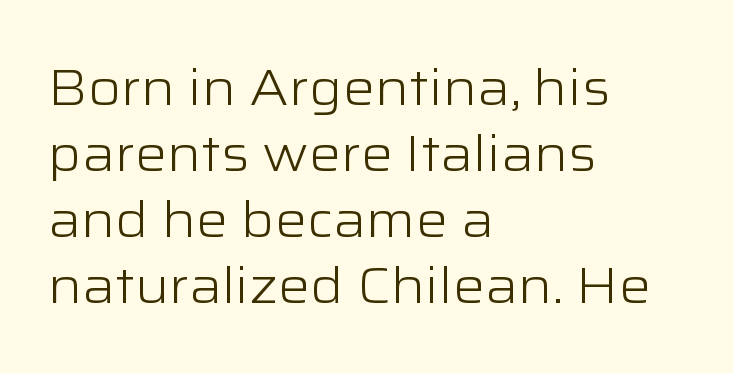
{"serif": "no", "italic": "no", "bold": "no", "weight": "light", "width": "wide", "stroke_contrast": "low", "x_height": "medium", "monospaced": "no", "underline": "no", "align": "left", "line_spacing": "normal", "line_spacing_ratio": 1.32, "letter_spacing": "normal", "letter_spacing_em": 0.0, "glyph_px": 50}
